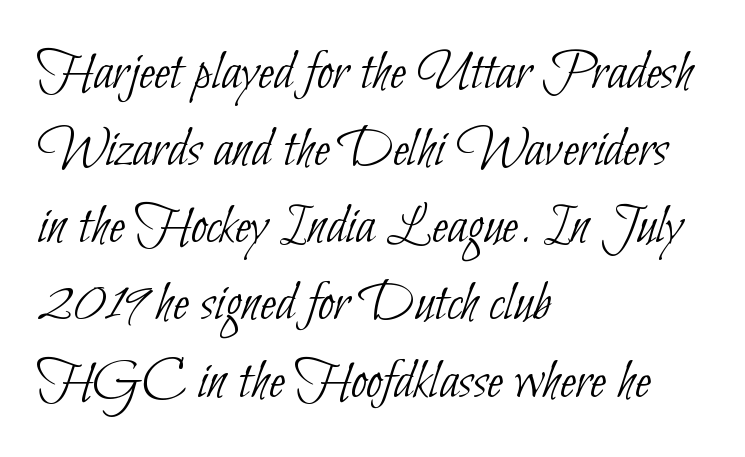
The image shows 58 px thin, condensed sans-serif type; set left-aligned, normal line spacing (1.33x), normal letter spacing, not underlined; low stroke contrast and a small x-height.
